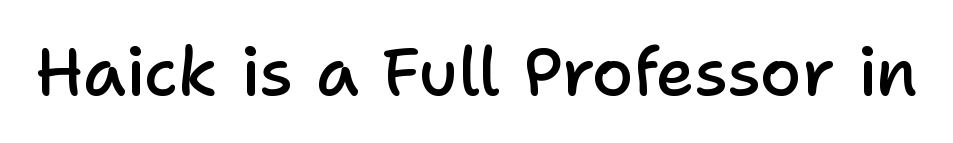
{"serif": "no", "italic": "no", "bold": "semi", "weight": "semibold", "width": "normal", "stroke_contrast": "low", "x_height": "medium", "monospaced": "no", "underline": "no", "letter_spacing": "normal", "letter_spacing_em": 0.0, "glyph_px": 67}
